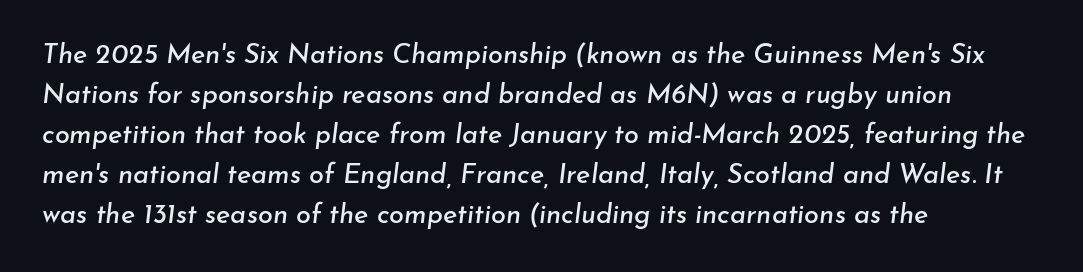
The image shows 27 px text type, italic (leaning right); set left-aligned, normal line spacing (1.48x), normal letter spacing, not underlined.
